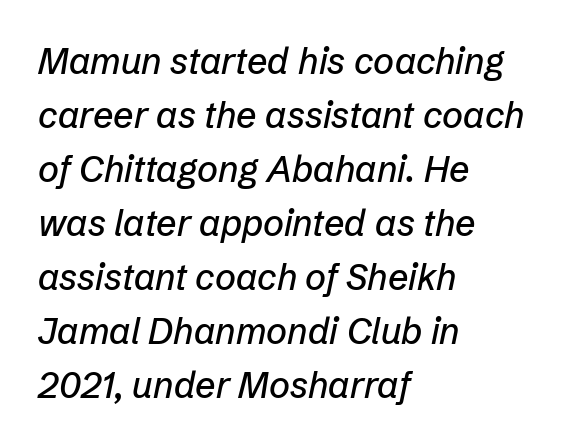
Q: Is the text italic (slanted)? A: Yes, it leans right by about 12 degrees.
Q: Is the text underlined? A: No.
Q: How is the paragraph aligned? A: Left-aligned.
Q: Is the spacing between letters normal or unusually wide? A: Normal.
Q: Is the spacing between lines tight, normal or loose? A: Normal.
Q: Width (condensed, normal, or wide)? A: Normal.
Q: Stroke contrast? A: Low.
Q: x-height? A: Medium.
Q: Monospaced? A: No.
